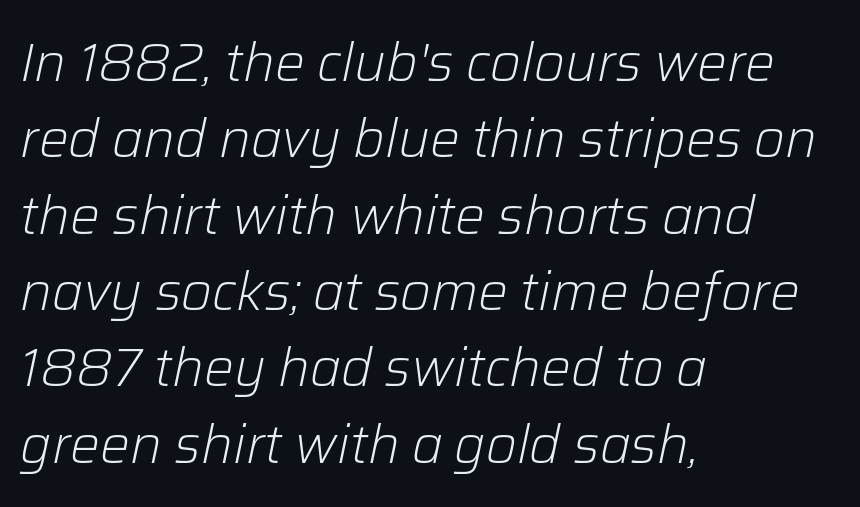
The letters look calm and open, with moderate or lighter stems. There's an unmistakable incline to the writing here. Evenly set lines give the paragraph a standard silhouette. Students, note that the glyphs here touch the page at normal intervals. The passage shown is typed in a proportional face where columns would drift.
